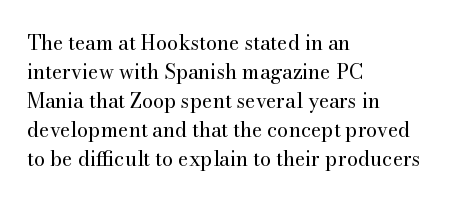
Beneath every word, the page is bare. Stems here are at most as thick as an everyday book face. When letters stand straight like this, we call the style roman or upright. This rendering leaves character spacing at its baseline value. The rendering uses a moderate line-height, typical for paragraphs.
